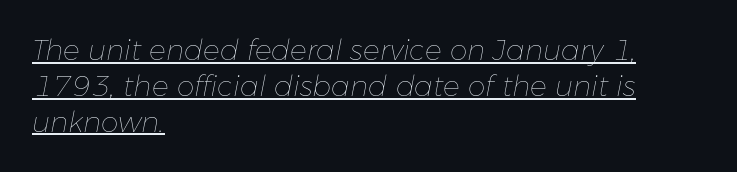
The image shows 28 px thin type, italic (leaning right); set left-aligned, normal line spacing (1.28x), normal letter spacing, underlined; low stroke contrast and a medium x-height.
